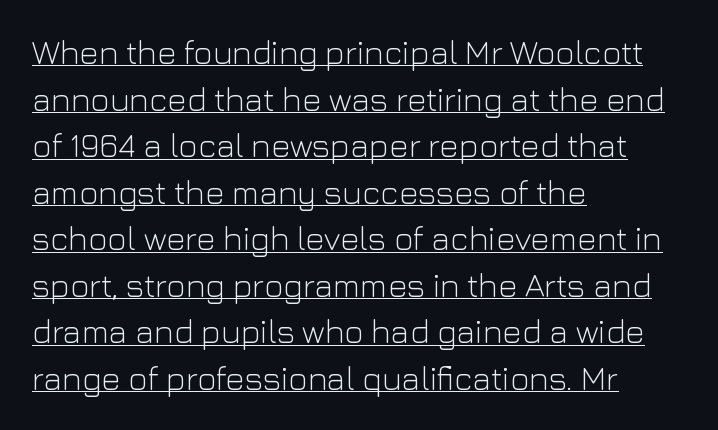
The lines are quadded left. The rendering shows plain stroke endings on the letterforms — a sans-serif design. Leading matches the norm, producing a regular column. Note the varied advance widths — an 'i' is clearly narrower than an 'm'.
